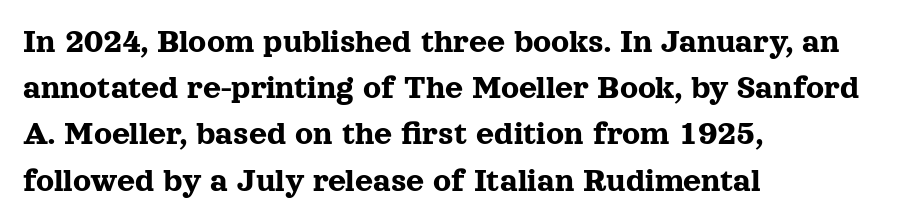
The strip under each line holds only bare page. Every stem runs plumb, perpendicular to the baseline. How are the letters spaced? Ordinarily, with no added tracking. Horizontally, the lines are justified to the leading edge only.
